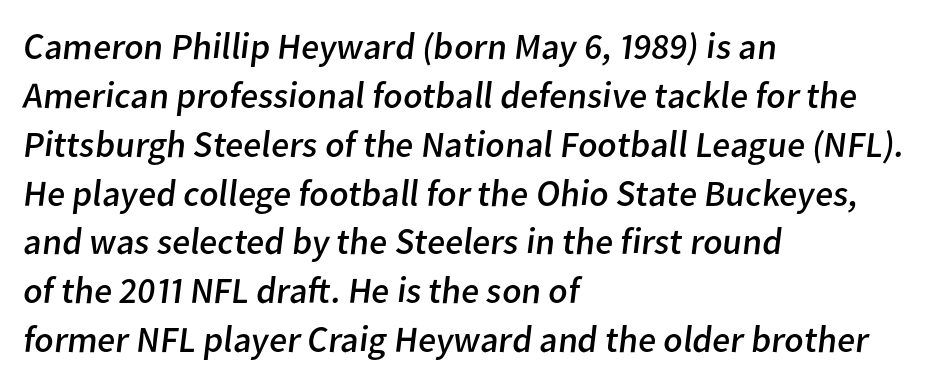
{"serif": "no", "bold": "no", "weight": "regular", "width": "normal", "stroke_contrast": "low", "x_height": "medium", "monospaced": "no", "underline": "no", "align": "left", "line_spacing": "normal", "line_spacing_ratio": 1.32, "letter_spacing": "normal", "letter_spacing_em": 0.0, "glyph_px": 37}
